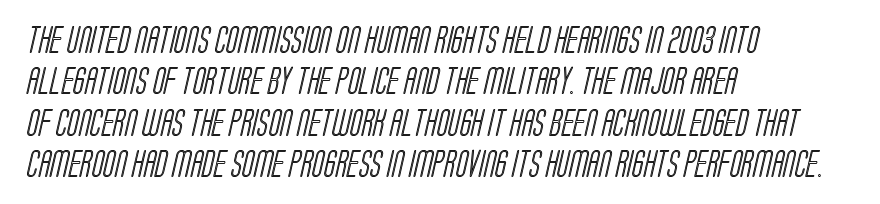
Any mark beneath the type? The region is blank. The space between consecutive lines is moderate. Short and long lines alike share a common starting point at left. This sample uses plain, unmodified letter spacing.
